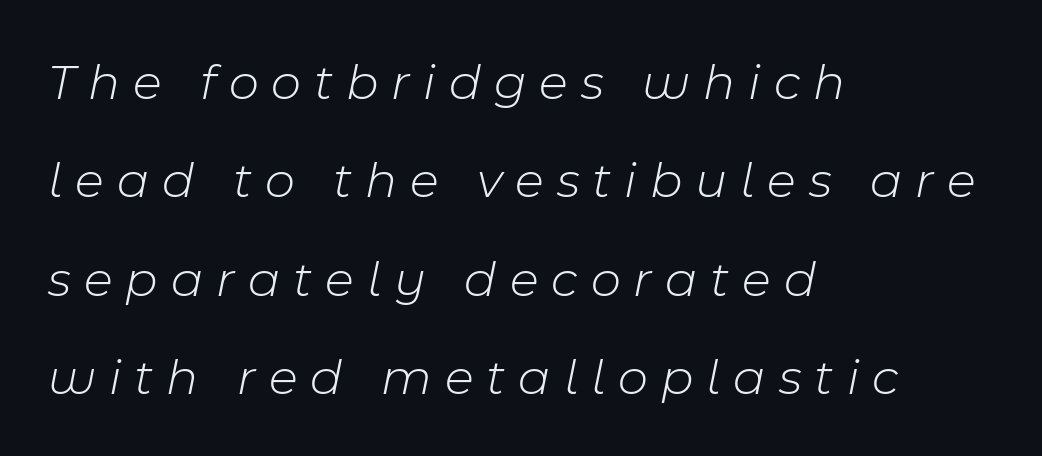
A student would call this left alignment; a typographer would say flush left, rag right. The face used here is proportionally spaced, like ordinary book or web type. Posture: slanted. Tracking value appears strongly positive — letters spread wide. This reads as an unemphasized weight, regular at the heaviest.
